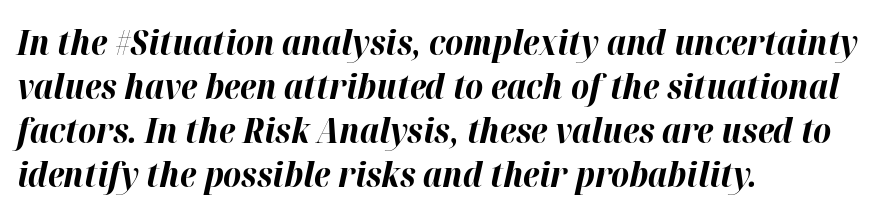
The image shows 35 px bold type, italic (leaning right); set left-aligned, normal line spacing (1.26x), normal letter spacing, not underlined; high stroke contrast and a medium x-height.
